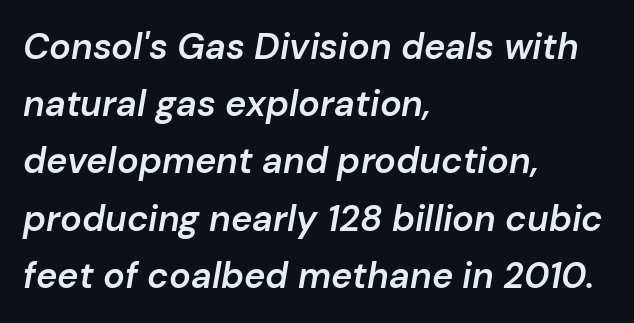
Q: Is the text bold? A: Semi-bold.
Q: Is the text italic (slanted)? A: Yes, it leans right by about 10 degrees.
Q: Is the text underlined? A: No.
Q: How is the paragraph aligned? A: Left-aligned.
Q: Is the spacing between letters normal or unusually wide? A: Normal.
Q: Is the spacing between lines tight, normal or loose? A: Normal.
Q: Width (condensed, normal, or wide)? A: Normal.
Q: Stroke contrast? A: Low.
Q: x-height? A: Medium.
Q: Monospaced? A: No.
